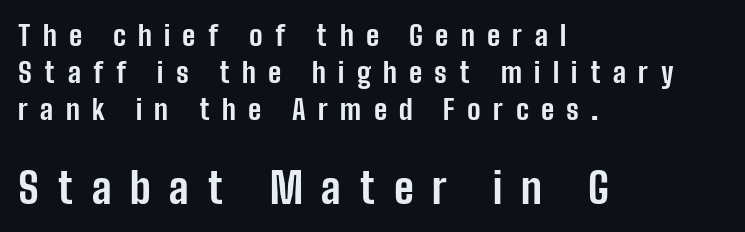
{"serif": "no", "italic": "no", "bold": "yes", "weight": "bold", "width": "condensed", "stroke_contrast": "low", "x_height": "medium", "monospaced": "no", "underline": "no", "align": "left", "line_spacing": "normal", "line_spacing_ratio": 1.32, "letter_spacing": "wide", "letter_spacing_em": 0.44, "larger_block": "second", "size_ratio": 1.5, "glyph_px": 42}
